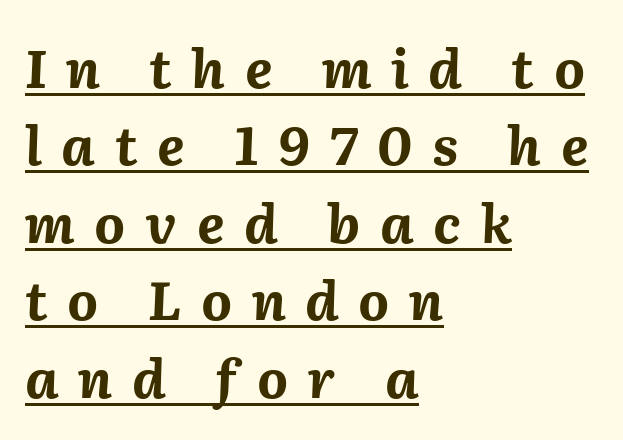
{"italic": "yes", "lean": "right", "slant_degrees": 2, "bold": "yes", "weight": "bold", "width": "normal", "stroke_contrast": "medium", "x_height": "medium", "monospaced": "no", "underline": "yes", "align": "left", "line_spacing": "normal", "line_spacing_ratio": 1.46, "letter_spacing": "wide", "letter_spacing_em": 0.37, "glyph_px": 53}
